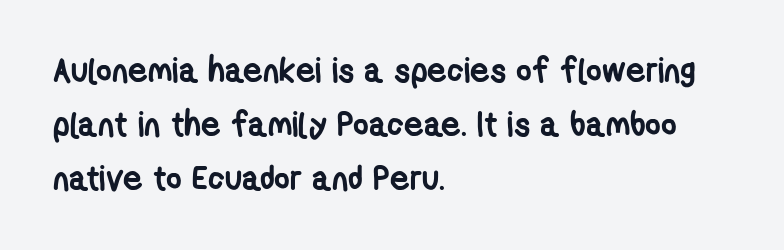
The rendering shows plain stroke endings on the letterforms — a sans-serif design. Heft: maximum for text — a bold. Notice how the passage keeps a crisp vertical edge on the left only. Anything drawn beneath the words? Only blank space. The rendering keeps characters at their native spacing. Looks like regular typesetting: each glyph gets only the width it needs.
